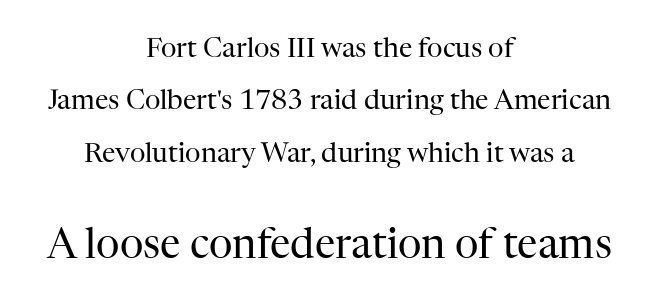
Q: Is the text bold? A: No.
Q: Is the text italic (slanted)? A: No, it is upright.
Q: Is the typeface a serif or a sans-serif typeface? A: Serif.
Q: Is the text underlined? A: No.
Q: How is the paragraph aligned? A: Centered.
Q: Is the spacing between letters normal or unusually wide? A: Normal.
Q: Is the spacing between lines tight, normal or loose? A: Loose.
Q: Which block of text is set in a larger size, the first (top) or the second (bottom)? A: The second (bottom) one.
Q: Width (condensed, normal, or wide)? A: Normal.
Q: Stroke contrast? A: High.
Q: x-height? A: Medium.
Q: Monospaced? A: No.
